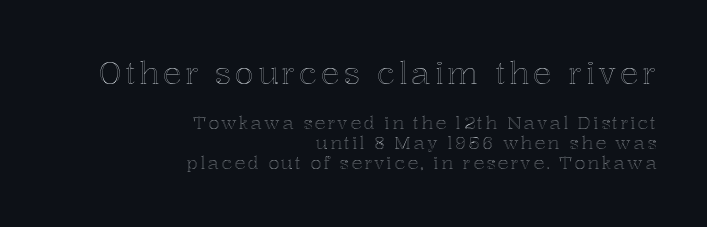
{"italic": "no", "width": "normal", "x_height": "medium", "monospaced": "no", "underline": "no", "align": "right", "line_spacing": "tight", "line_spacing_ratio": 1.11, "larger_block": "first", "size_ratio": 1.72, "glyph_px": 31}
